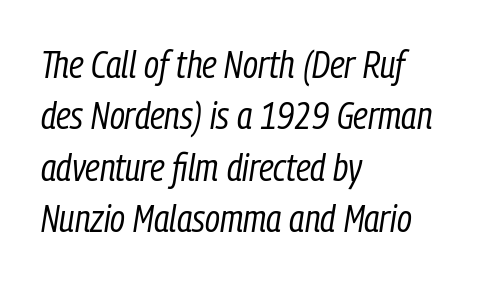
The image shows 38 px regular-weight, condensed type, italic (leaning right); set left-aligned, normal line spacing (1.35x), normal letter spacing, not underlined; low stroke contrast and a medium x-height.
